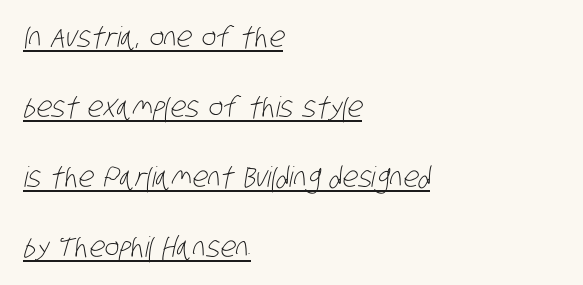
Is this a fixed-width face? No — the glyphs have proportional, varying widths. Vertical spacing — loose. Each line of the rendering has a horizontal stroke beneath the glyphs. Which margin do the lines hug? The left one — the right edge is uneven. I'd call this a sans setting — the letters go barefoot. Characters follow at the spacing the type designer built in.
